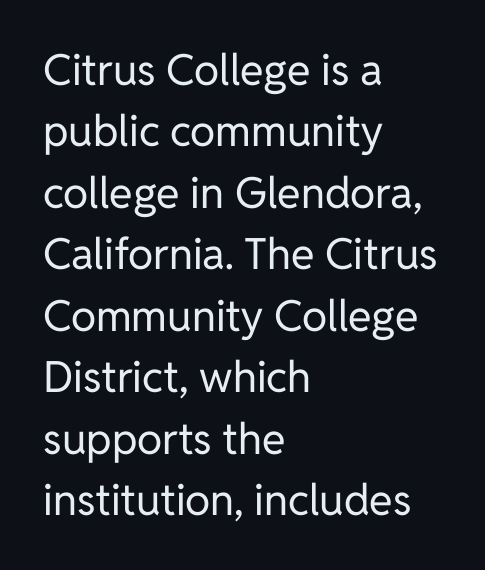
The letters advance in unequal steps, a hallmark of proportional type. When letters stand straight like this, we call the style roman or upright. The line-height multiplier appears to be the usual default. You could call the tracking neutral — neither tight nor loose. Unlike a traditional serif, this face leaves its strokes unadorned.
